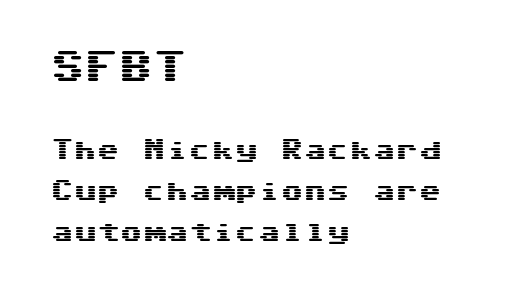
The characters display no serif detailing; their extremities are plain. The letters stand upright; this is a roman face. Monospaced: the letters line up in strict vertical columns. Anything drawn beneath the words? Only blank space. The letterforms sit shoulder to shoulder at normal distance.
